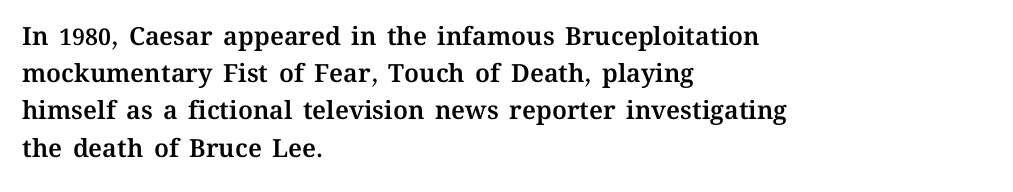
Designer's note — italics off, roman on. Compared with typical paragraphs, the rows here are spaced about the same. No word sits above an underline. Left-aligned paragraph, ragged on the right. This sample uses plain, unmodified letter spacing.
